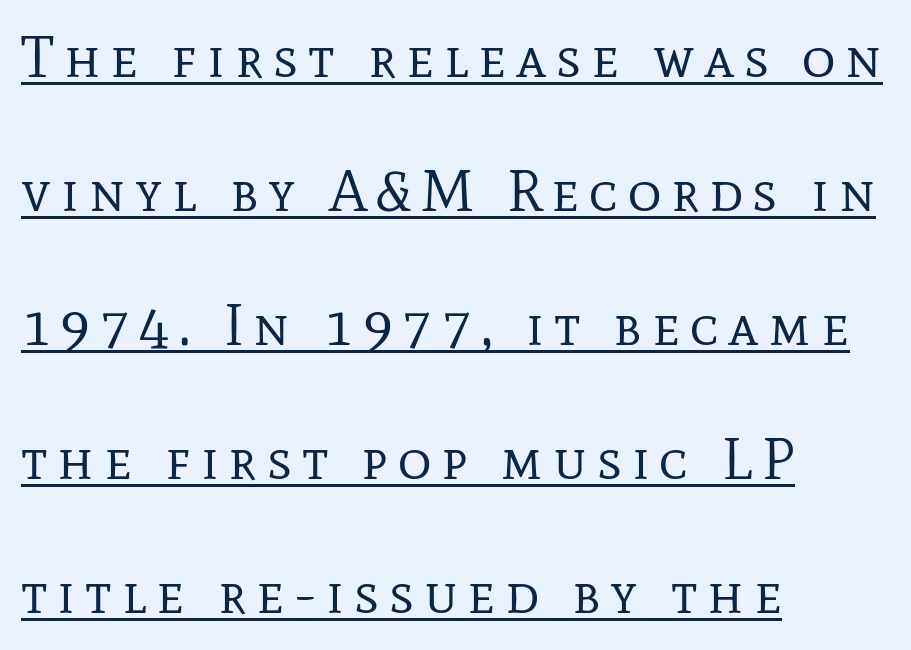
Proportional: the letters do not fall into vertical columns. The cut favours lightness, reaching ordinary text weight at its darkest. Notice how a bar underscores the lettering throughout. One glance says open: line gaps are wider than usual. Teacher's note: observe the even left margin — that is flush-left alignment.
